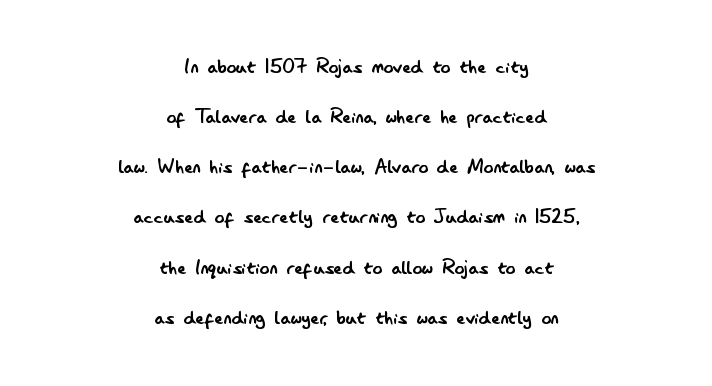
Q: Is the text bold? A: No.
Q: Is the text italic (slanted)? A: No, it is upright.
Q: Is the text underlined? A: No.
Q: How is the paragraph aligned? A: Centered.
Q: Is the spacing between letters normal or unusually wide? A: Normal.
Q: Is the spacing between lines tight, normal or loose? A: Loose.
